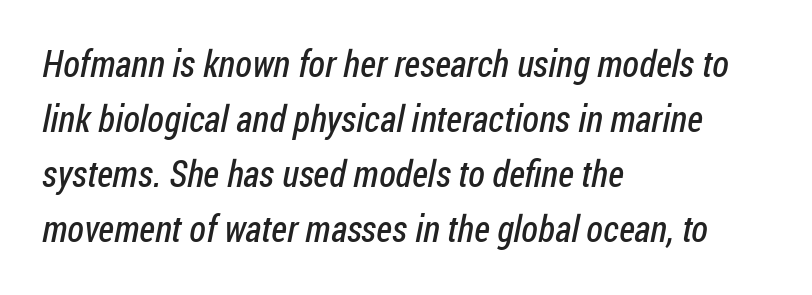
In CSS terms this would be text-align: left. A typesetter would label this face a sans. Leading: standard. Is this a heavy cut? Hardly; it is regular or lighter. Varying glyph widths throughout — classic text-font behaviour.
